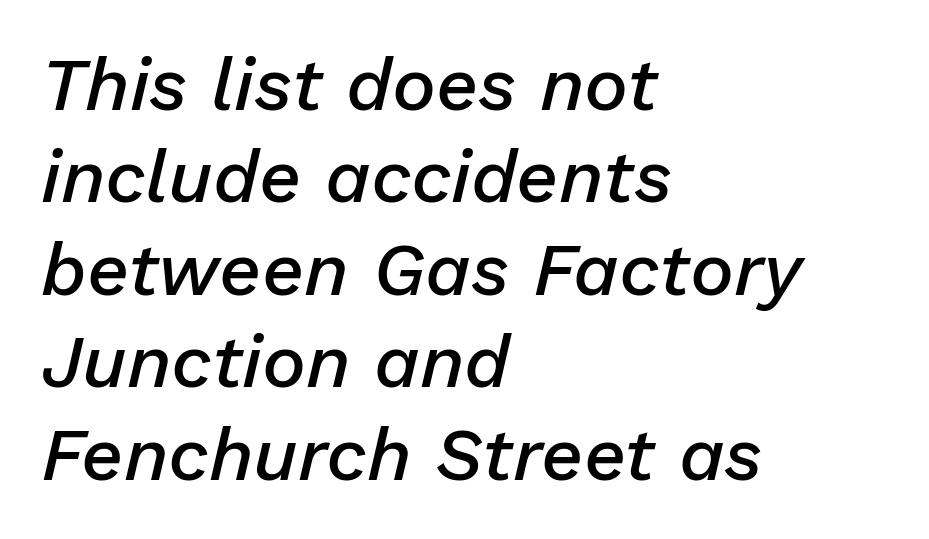
The image shows 74 px semibold type, italic (leaning right); set left-aligned, normal line spacing (1.25x), normal letter spacing, not underlined; low stroke contrast and a medium x-height.
